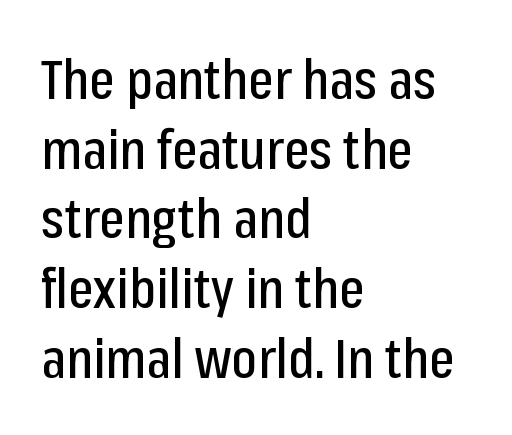
The image shows 54 px condensed sans-serif type, upright; set left-aligned, normal line spacing (1.29x), normal letter spacing, not underlined; low stroke contrast and a medium x-height.
